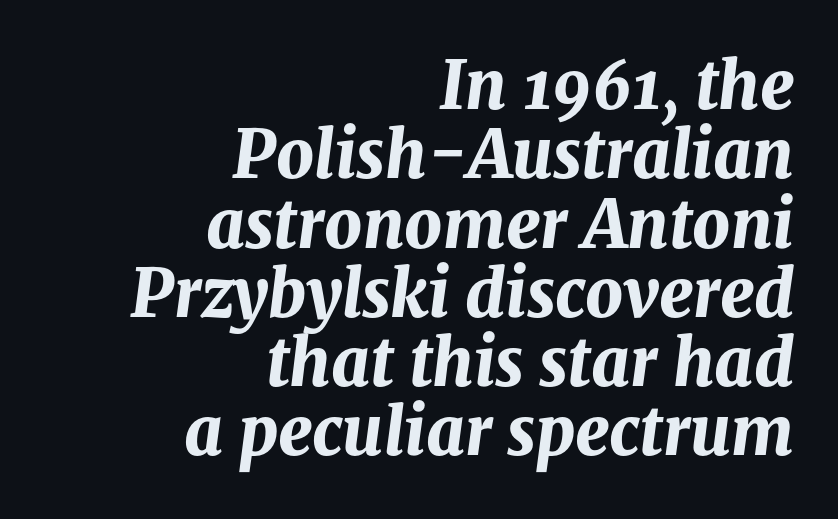
The glyphs are unaccompanied by any horizontal stroke below them. The paragraph has a hard right edge and a soft left edge. How heavy is the stroke? Heavy — this is a bold. Very little white space separates one row of letters from the next. Nobody touched the tracking dial on this one.
